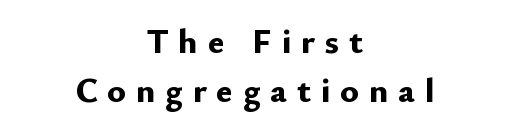
{"serif": "no", "italic": "no", "bold": "yes", "weight": "bold", "width": "normal", "stroke_contrast": "low", "x_height": "small", "monospaced": "no", "underline": "no", "align": "center", "line_spacing": "normal", "line_spacing_ratio": 1.41, "letter_spacing": "wide", "letter_spacing_em": 0.28, "glyph_px": 35}
